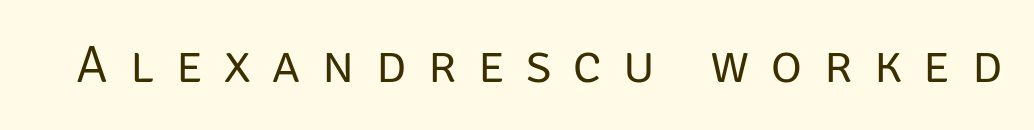
The image shows 53 px regular-weight sans-serif type, upright; set unusually wide letter spacing (+0.41 em), not underlined; low stroke contrast and a large x-height.
